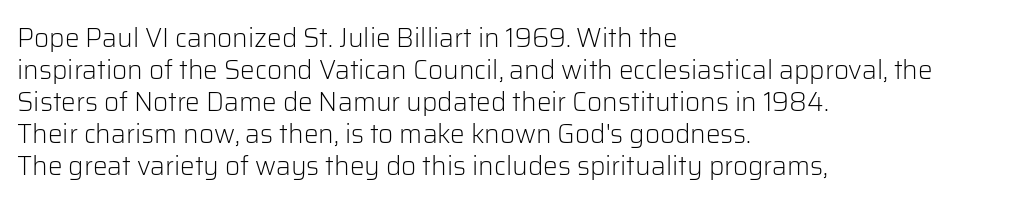
The image shows 26 px text type, upright; set left-aligned, line spacing 1.23x, normal letter spacing, not underlined.
